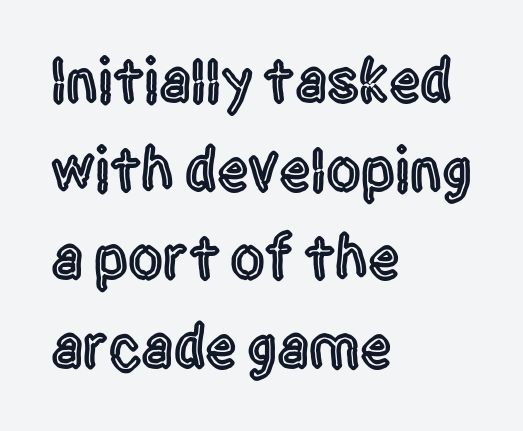
{"serif": "no", "italic": "no", "width": "condensed", "x_height": "large", "monospaced": "no", "underline": "no", "align": "left", "line_spacing": "normal", "line_spacing_ratio": 1.43, "letter_spacing": "normal", "letter_spacing_em": 0.0, "glyph_px": 62}
